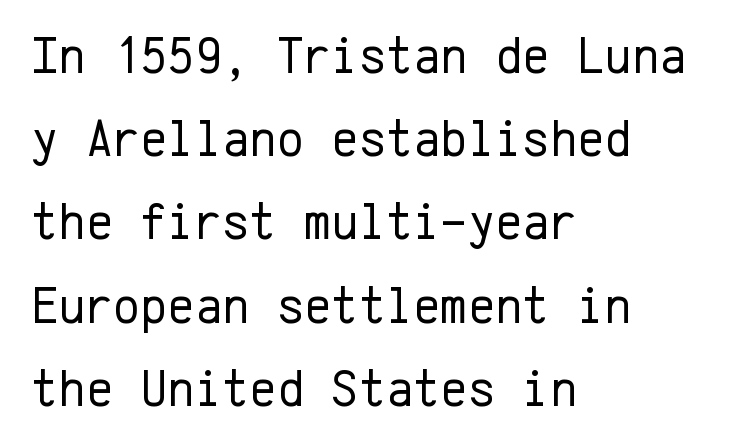
The image shows 52 px regular-weight sans-serif type, upright, monospaced; set left-aligned, normal line spacing (1.6x), normal letter spacing, not underlined; low stroke contrast and a medium x-height.
